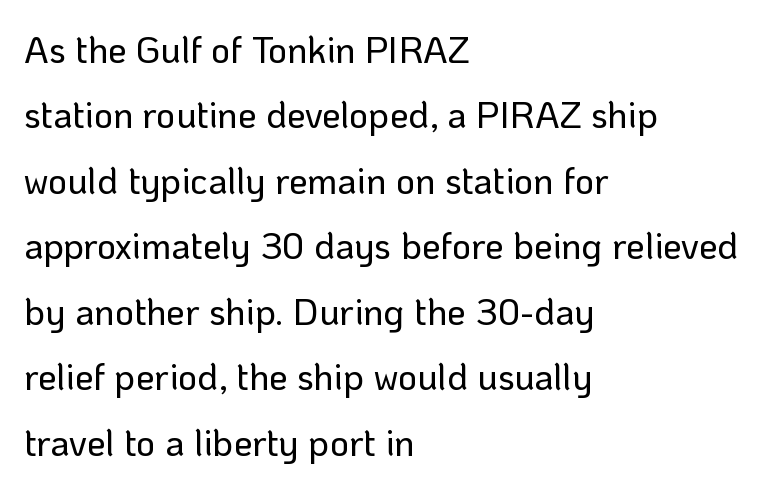
The image shows 37 px sans-serif type, upright; set left-aligned, line spacing 1.77x, normal letter spacing, not underlined; low stroke contrast and a medium x-height.
